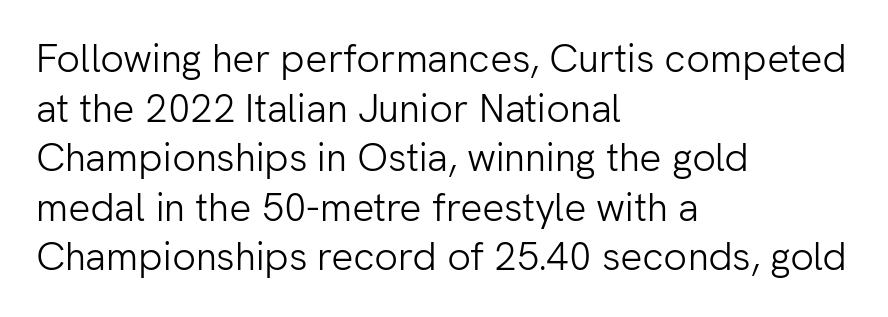
Q: Is the text bold? A: No.
Q: Is the text italic (slanted)? A: No, it is upright.
Q: Is the typeface a serif or a sans-serif typeface? A: Sans-serif.
Q: Is the text underlined? A: No.
Q: How is the paragraph aligned? A: Left-aligned.
Q: Is the spacing between letters normal or unusually wide? A: Normal.
Q: Is the spacing between lines tight, normal or loose? A: Normal.
Q: Width (condensed, normal, or wide)? A: Normal.
Q: Stroke contrast? A: Low.
Q: x-height? A: Medium.
Q: Monospaced? A: No.
